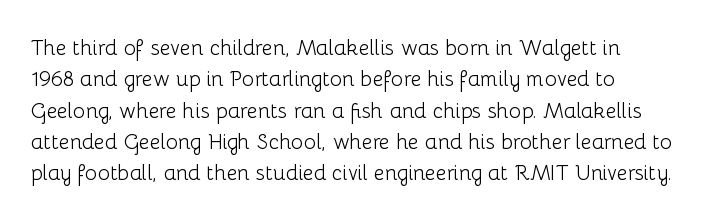
Q: Is the text bold? A: No.
Q: Is the text italic (slanted)? A: No, it is upright.
Q: Is the text underlined? A: No.
Q: How is the paragraph aligned? A: Left-aligned.
Q: Is the spacing between letters normal or unusually wide? A: Normal.
Q: Is the spacing between lines tight, normal or loose? A: Normal.
